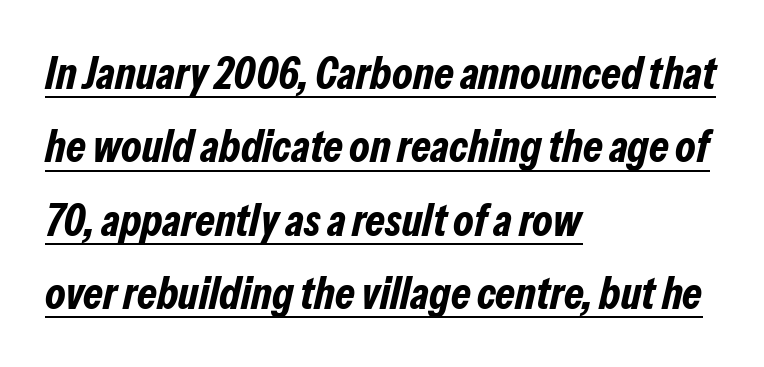
Q: Is the text bold? A: Yes.
Q: Is the text italic (slanted)? A: Yes, it leans right by about 13 degrees.
Q: Is the text underlined? A: Yes.
Q: How is the paragraph aligned? A: Left-aligned.
Q: Is the spacing between letters normal or unusually wide? A: Normal.
Q: Is the spacing between lines tight, normal or loose? A: Normal.
Q: Width (condensed, normal, or wide)? A: Condensed.
Q: Stroke contrast? A: Low.
Q: x-height? A: Medium.
Q: Monospaced? A: No.
